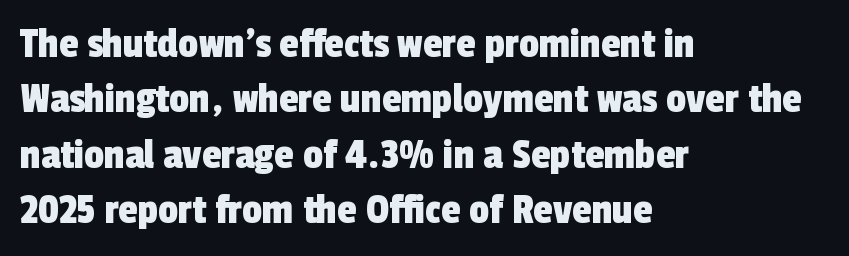
Q: Is the typeface a serif or a sans-serif typeface? A: Sans-serif.
Q: Is the text underlined? A: No.
Q: How is the paragraph aligned? A: Left-aligned.
Q: Is the spacing between letters normal or unusually wide? A: Normal.
Q: Is the spacing between lines tight, normal or loose? A: Normal.
Q: Width (condensed, normal, or wide)? A: Condensed.
Q: x-height? A: Medium.
Q: Monospaced? A: No.
